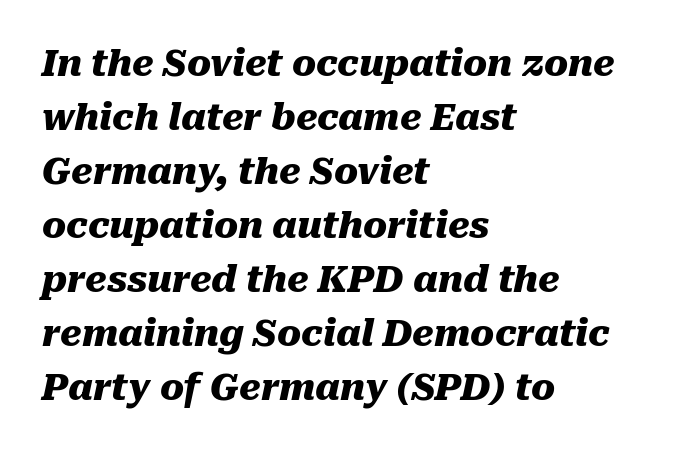
Q: Is the text bold? A: Yes.
Q: Is the text italic (slanted)? A: Yes, it leans right by about 10 degrees.
Q: Is the text underlined? A: No.
Q: How is the paragraph aligned? A: Left-aligned.
Q: Is the spacing between letters normal or unusually wide? A: Normal.
Q: Is the spacing between lines tight, normal or loose? A: Normal.
Q: Width (condensed, normal, or wide)? A: Normal.
Q: Stroke contrast? A: Medium.
Q: x-height? A: Medium.
Q: Monospaced? A: No.
